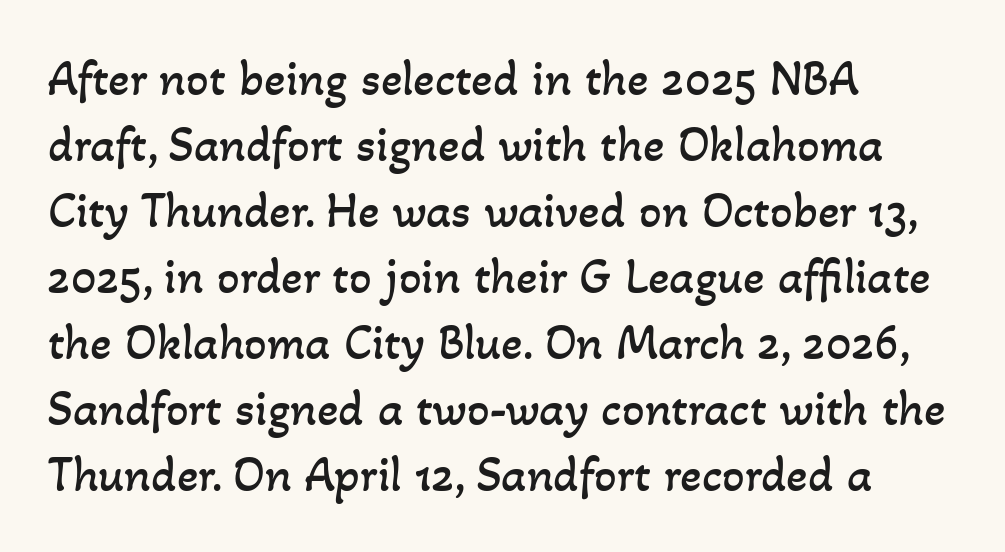
Q: Is the text bold? A: No.
Q: Is the text underlined? A: No.
Q: How is the paragraph aligned? A: Left-aligned.
Q: Is the spacing between letters normal or unusually wide? A: Normal.
Q: Is the spacing between lines tight, normal or loose? A: Normal.
Q: Width (condensed, normal, or wide)? A: Normal.
Q: Stroke contrast? A: Low.
Q: x-height? A: Small.
Q: Monospaced? A: No.
